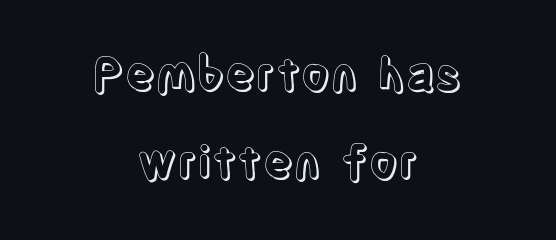
Q: Is the text italic (slanted)? A: No, it is upright.
Q: Is the text underlined? A: No.
Q: How is the paragraph aligned? A: Centered.
Q: Is the spacing between letters normal or unusually wide? A: Normal.
Q: Is the spacing between lines tight, normal or loose? A: Loose.
Q: Width (condensed, normal, or wide)? A: Condensed.
Q: x-height? A: Large.
Q: Monospaced? A: No.
